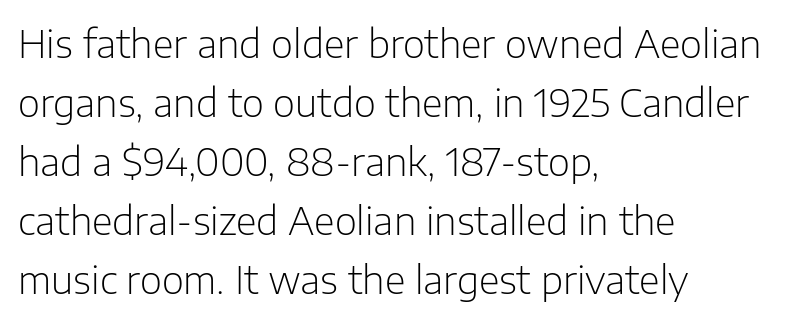
If you drew a ruler down the left edge, every line would touch it. The letters advance in unequal steps, a hallmark of proportional type. Observe the ordinary spacing: letters are neighbours, not strangers. In terms of posture, this sample is upright. Quick note: underline off.
